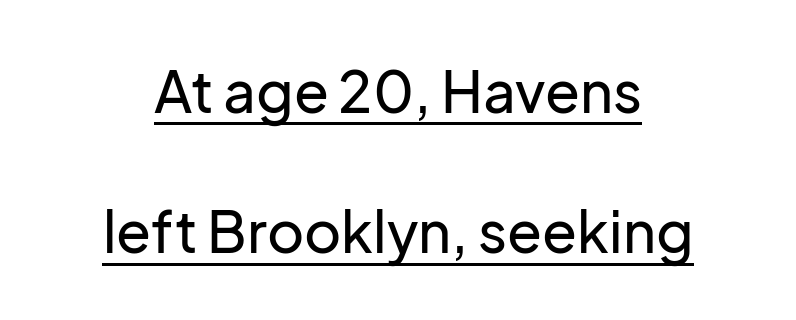
The image shows 57 px sans-serif type, upright; set loose line spacing (2.46x), normal letter spacing, underlined; low stroke contrast and a medium x-height.
